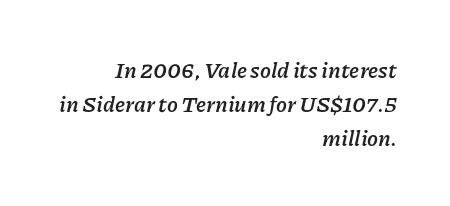
{"italic": "yes", "lean": "right", "slant_degrees": 11, "bold": "yes", "underline": "no", "align": "right", "line_spacing": "normal", "line_spacing_ratio": 1.54, "letter_spacing": "normal", "letter_spacing_em": 0.0, "glyph_px": 22}
